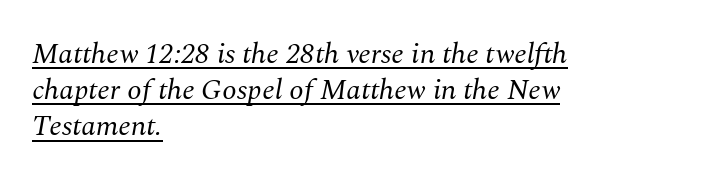
Varying glyph widths throughout — classic text-font behaviour. Honestly, the letter spacing is just normal — you wouldn't notice it. In terms of letterform style, serifs are clearly present. Emphasis-style slanted type is in use.
